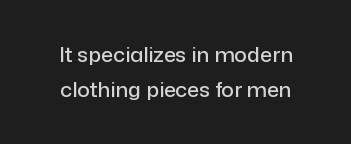
The line-height multiplier appears to be the usual default. Designer's note — italics off, roman on. This sample uses plain, unmodified letter spacing. Glance below the letters and you will spot only blank space.
